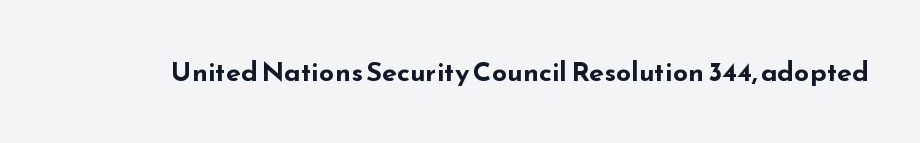
{"italic": "no", "bold": "yes", "underline": "no", "letter_spacing": "normal", "letter_spacing_em": 0.0, "glyph_px": 27}
